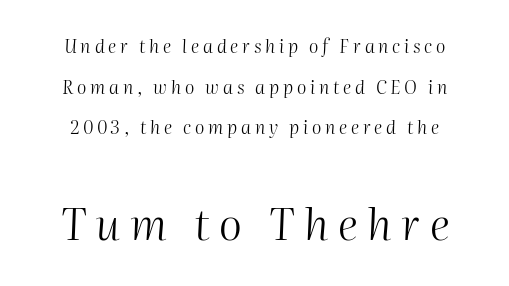
Compared with a typical body face, this is equally light or lighter still. These lines stand farther apart than default settings would place them. Compared with ordinary roman type, these characters are visibly tilted. Rule under the text: the space is simply empty.
